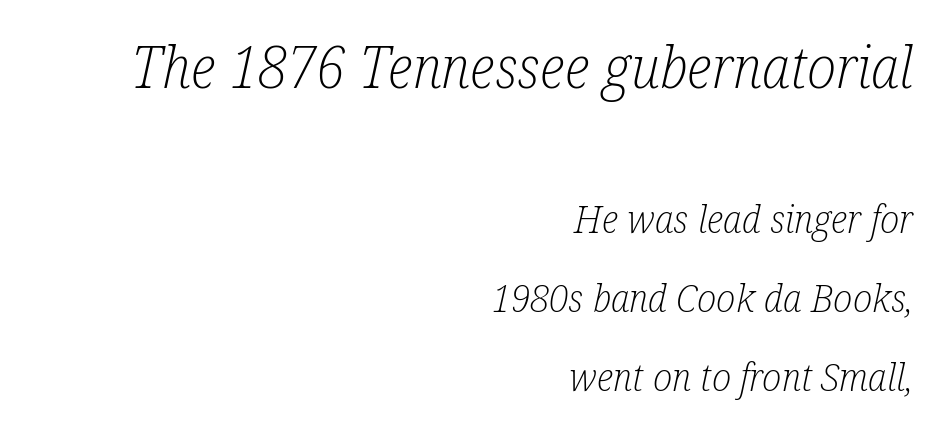
{"serif": "yes", "italic": "yes", "lean": "right", "slant_degrees": 12, "bold": "no", "weight": "light", "width": "condensed", "stroke_contrast": "low", "x_height": "medium", "monospaced": "no", "underline": "no", "align": "right", "line_spacing": "loose", "line_spacing_ratio": 2.03, "letter_spacing": "normal", "letter_spacing_em": 0.0, "larger_block": "first", "size_ratio": 1.51, "glyph_px": 59}
